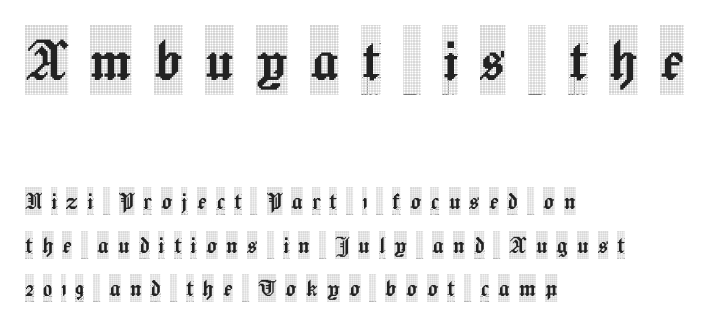
Q: Is the text italic (slanted)? A: No, it is upright.
Q: Is the typeface a serif or a sans-serif typeface? A: Serif.
Q: Is the text underlined? A: No.
Q: How is the paragraph aligned? A: Left-aligned.
Q: Is the spacing between letters normal or unusually wide? A: Unusually wide.
Q: Is the spacing between lines tight, normal or loose? A: Normal.
Q: Which block of text is set in a larger size, the first (top) or the second (bottom)? A: The first (top) one.
Q: Width (condensed, normal, or wide)? A: Condensed.
Q: x-height? A: Large.
Q: Monospaced? A: No.
